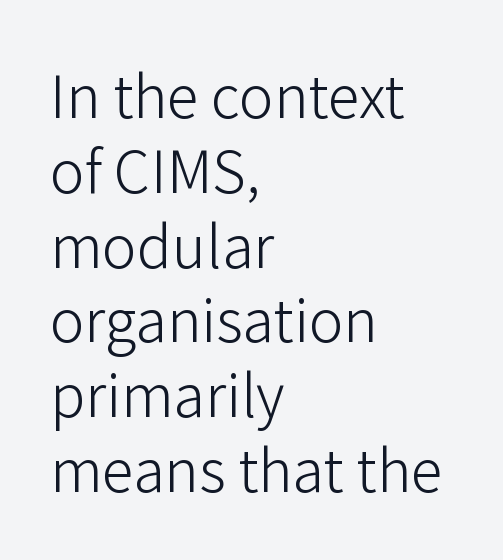
{"serif": "no", "italic": "no", "bold": "no", "weight": "light", "width": "normal", "stroke_contrast": "low", "x_height": "medium", "monospaced": "no", "underline": "no", "align": "left", "line_spacing": "normal", "line_spacing_ratio": 1.29, "letter_spacing": "normal", "letter_spacing_em": 0.0, "glyph_px": 58}
